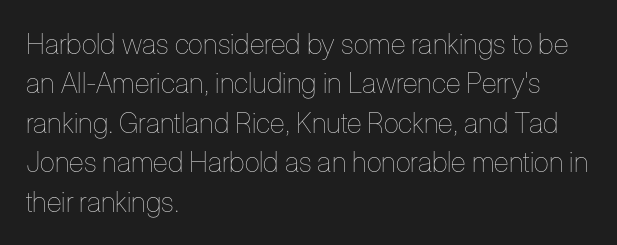
The image shows 28 px thin, condensed type, upright; set left-aligned, normal line spacing (1.41x), normal letter spacing, not underlined; low stroke contrast and a medium x-height.
